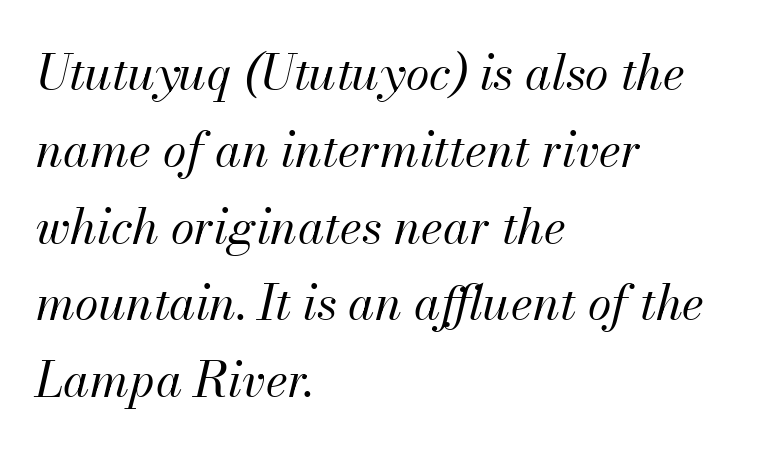
Glyph-to-glyph distance matches everyday printed text. Each new line begins a customary step beneath the previous one. Line starts are locked; line ends wander. Any mark beneath the type? The region is blank. The letterforms sit at book weight or below. You can tell it's italic because the verticals aren't actually vertical.
